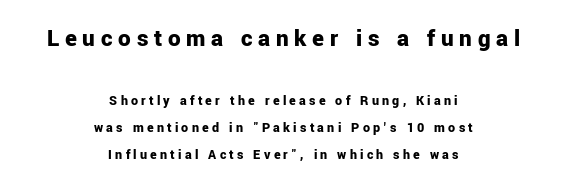
Q: Is the text bold? A: Yes.
Q: Is the text italic (slanted)? A: No, it is upright.
Q: Is the text underlined? A: No.
Q: How is the paragraph aligned? A: Centered.
Q: Is the spacing between letters normal or unusually wide? A: Unusually wide.
Q: Is the spacing between lines tight, normal or loose? A: Loose.
Q: Which block of text is set in a larger size, the first (top) or the second (bottom)? A: The first (top) one.
